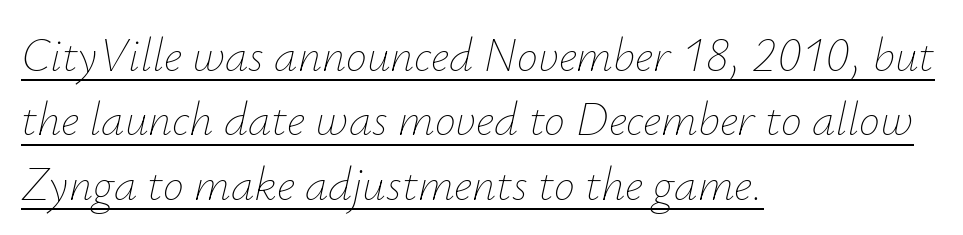
{"italic": "yes", "lean": "right", "slant_degrees": 12, "bold": "no", "weight": "thin", "width": "normal", "stroke_contrast": "low", "x_height": "small", "monospaced": "no", "underline": "yes", "align": "left", "line_spacing": "normal", "line_spacing_ratio": 1.37, "letter_spacing": "normal", "letter_spacing_em": 0.0, "glyph_px": 47}
